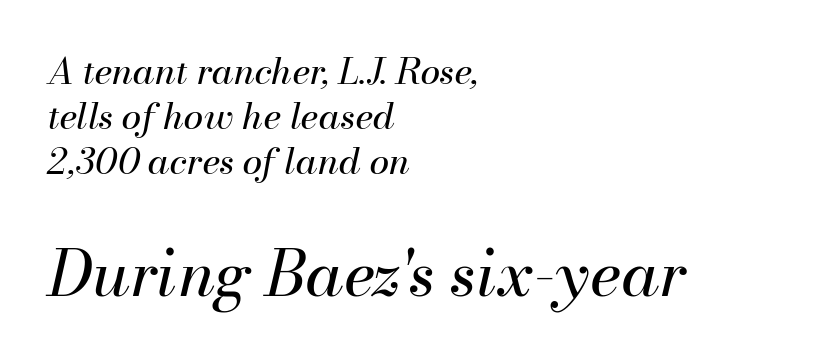
The image shows 63 px regular-weight type, italic (leaning right); set left-aligned, normal line spacing (1.25x), normal letter spacing, not underlined; the second (bottom) block is 1.75x larger; medium stroke contrast and a small x-height.
